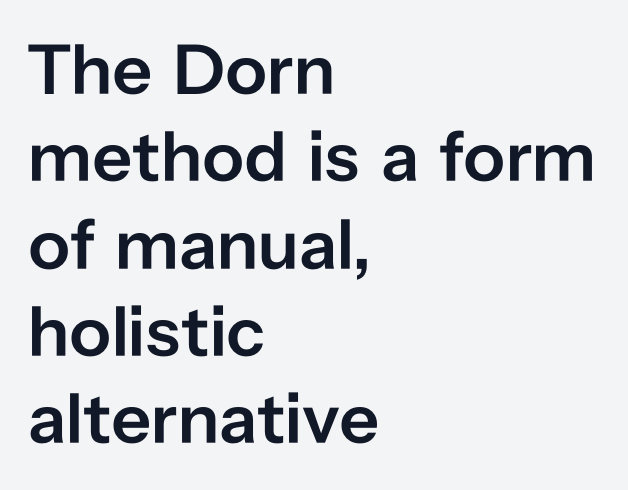
The rendering keeps characters at their native spacing. The area under the type is left untouched. These words are printed semibold, heavier than regular yet not bold. This rendering uses left alignment, leaving the right contour irregular. The letters stand straight up with perfectly vertical stems. A sans-serif font was chosen for this passage.
